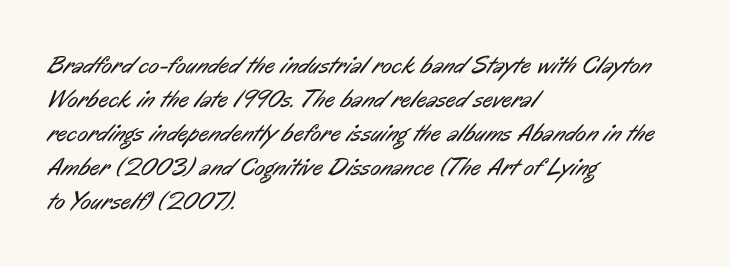
Q: Is the text bold? A: No.
Q: Is the text underlined? A: No.
Q: How is the paragraph aligned? A: Left-aligned.
Q: Is the spacing between letters normal or unusually wide? A: Normal.
Q: Is the spacing between lines tight, normal or loose? A: Normal.
